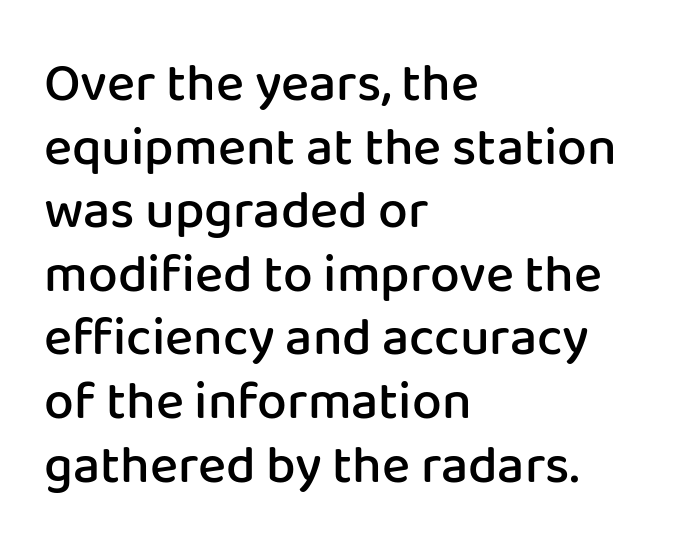
The ragged edge is on the right, which tells us the setting is flush left. Students, note that the glyphs here touch the page at normal intervals. Stroke thickness is moderately raised; the sample reads as semibold. This sample uses an upright cut, with every glyph sitting square on the baseline. The passage shown is typed in a proportional face where columns would drift.
